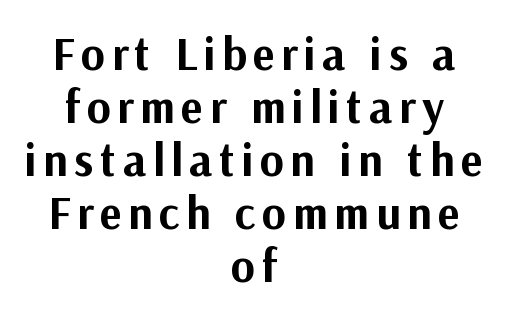
The image shows 46 px bold sans-serif type, upright; set centered, tight line spacing (1.15x), not underlined; medium stroke contrast and a medium x-height.
